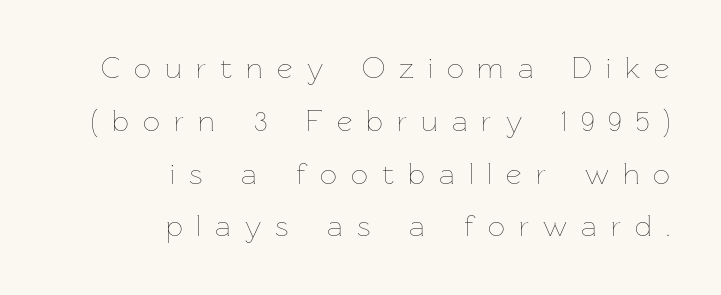
Q: Is the text bold? A: No.
Q: Is the text italic (slanted)? A: No, it is upright.
Q: Is the text underlined? A: No.
Q: How is the paragraph aligned? A: Right-aligned.
Q: Is the spacing between letters normal or unusually wide? A: Unusually wide.
Q: Width (condensed, normal, or wide)? A: Normal.
Q: Stroke contrast? A: Low.
Q: x-height? A: Medium.
Q: Monospaced? A: No.
